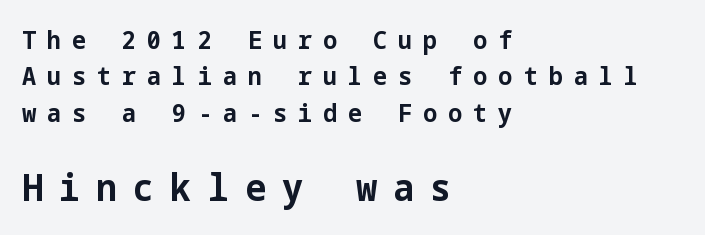
The image shows 37 px bold sans-serif type, upright; set left-aligned, normal line spacing (1.46x), unusually wide letter spacing (+0.44 em), not underlined; the second (bottom) block is 1.48x larger; low stroke contrast and a medium x-height.
